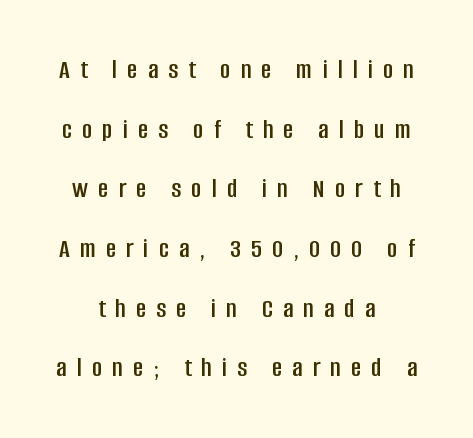
Q: Is the text italic (slanted)? A: No, it is upright.
Q: Is the typeface a serif or a sans-serif typeface? A: Sans-serif.
Q: Is the text underlined? A: No.
Q: Is the spacing between letters normal or unusually wide? A: Unusually wide.
Q: Is the spacing between lines tight, normal or loose? A: Loose.
Q: Width (condensed, normal, or wide)? A: Condensed.
Q: Stroke contrast? A: Low.
Q: x-height? A: Large.
Q: Monospaced? A: No.
